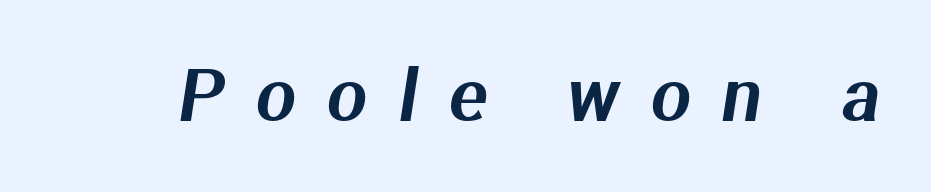
The image shows 71 px sans-serif type; set unusually wide letter spacing (+0.44 em), not underlined; medium stroke contrast and a medium x-height.
